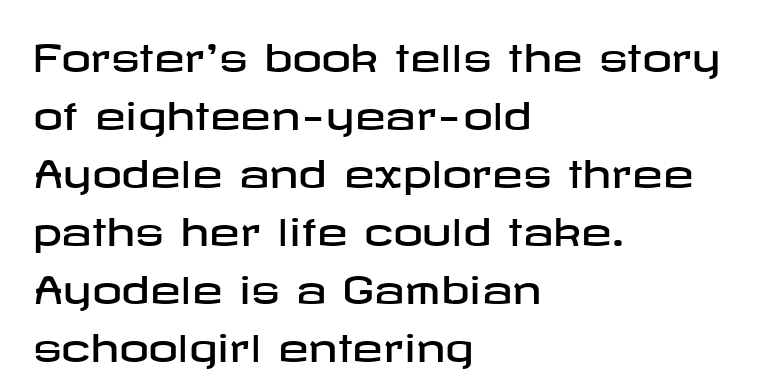
When letters stand straight like this, we call the style roman or upright. Spacing between characters is what you'd get straight out of the box. You can tell from the bare stems that sans-serif type was used. Which margin do the lines hug? The left one — the right edge is uneven.
